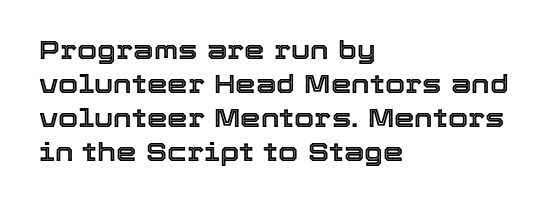
The image shows 26 px text type, upright; set left-aligned, normal line spacing (1.31x), normal letter spacing, not underlined.
